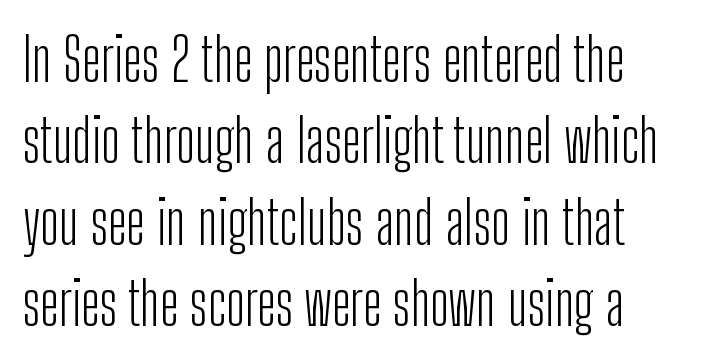
The image shows 59 px light, condensed sans-serif type, upright; set left-aligned, normal line spacing (1.38x), normal letter spacing, not underlined; low stroke contrast and a medium x-height.
